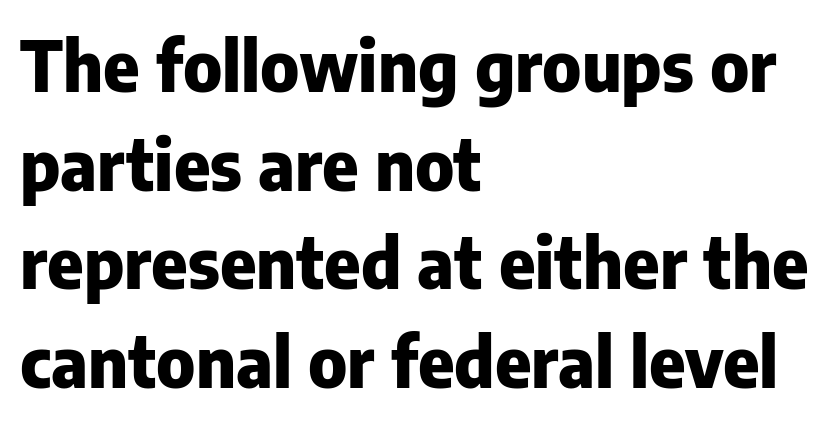
Here the designer chose a conventional face with non-uniform glyph widths. Underline: absent. In terms of weight, the rendering is a true, heavy bold. A typesetter would call this leading conventional body-copy spacing.
